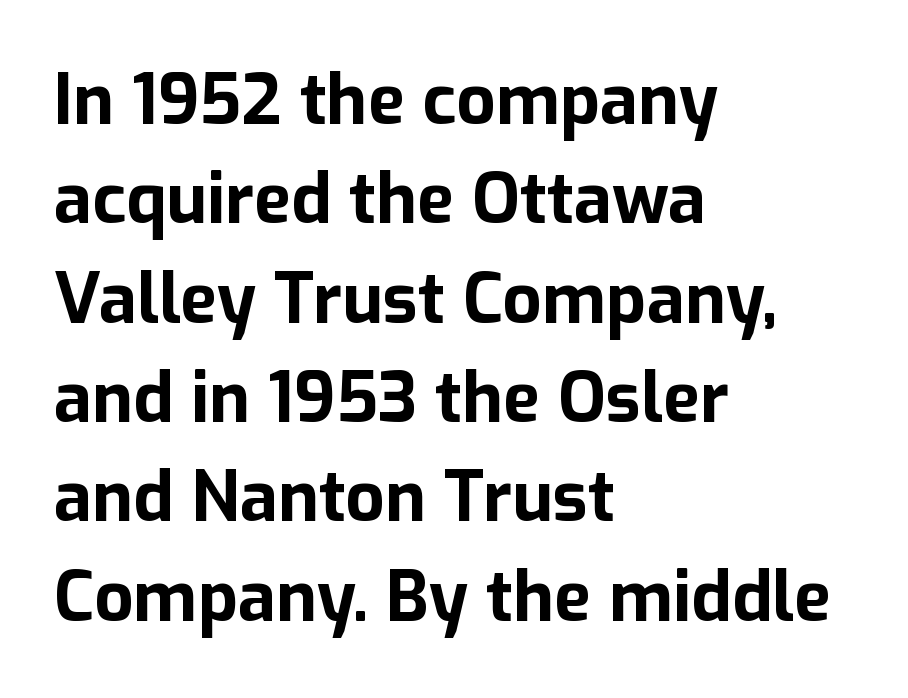
The image shows 69 px bold sans-serif type, upright; set left-aligned, normal line spacing (1.44x), normal letter spacing, not underlined; low stroke contrast and a medium x-height.
